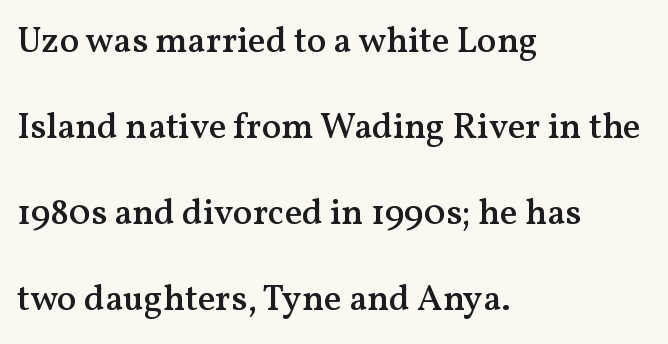
{"serif": "yes", "italic": "no", "bold": "semi", "weight": "semibold", "width": "normal", "stroke_contrast": "medium", "x_height": "medium", "monospaced": "no", "underline": "no", "align": "left", "line_spacing": "loose", "line_spacing_ratio": 2.39, "letter_spacing": "normal", "letter_spacing_em": 0.0, "glyph_px": 36}
